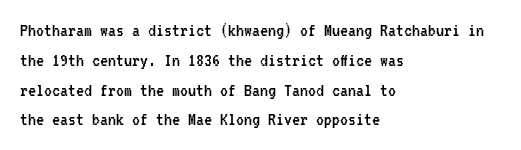
Q: Is the text bold? A: No.
Q: Is the text italic (slanted)? A: No, it is upright.
Q: Is the text underlined? A: No.
Q: How is the paragraph aligned? A: Left-aligned.
Q: Is the spacing between letters normal or unusually wide? A: Normal.
Q: Is the spacing between lines tight, normal or loose? A: Normal.
